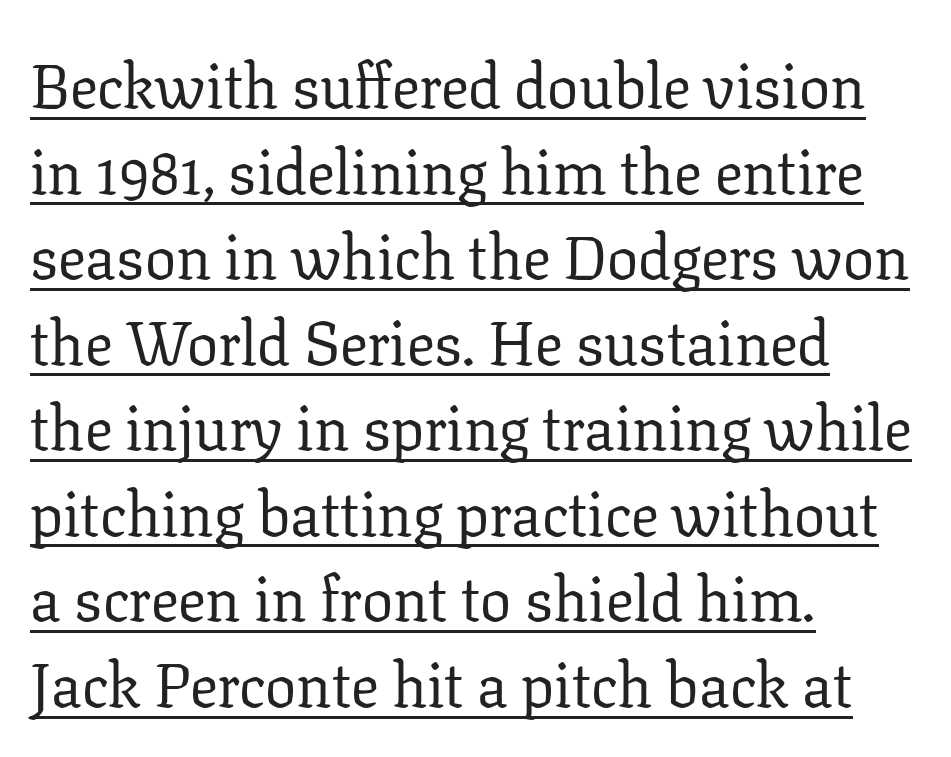
Think of a printed novel: that variable character pitch is what you see here. The letters stand straight up with perfectly vertical stems. The space between consecutive lines is moderate. Is this a heavy cut? Hardly; it is regular or lighter. The face used here appears with an underline applied. You can tell from the footed stems that serif type was used.
